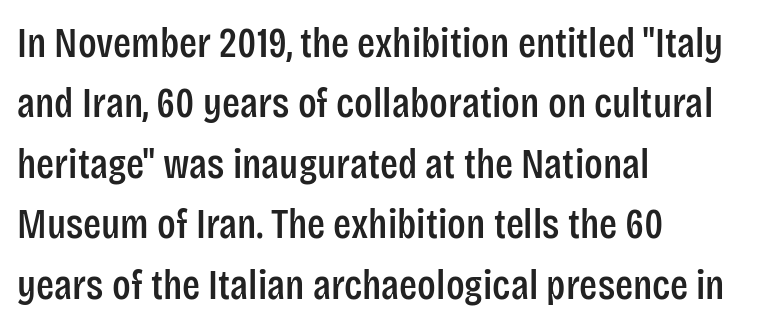
{"serif": "no", "italic": "no", "width": "condensed", "stroke_contrast": "low", "x_height": "large", "monospaced": "no", "underline": "no", "align": "left", "line_spacing": "normal", "line_spacing_ratio": 1.44, "letter_spacing": "normal", "letter_spacing_em": 0.0, "glyph_px": 42}
